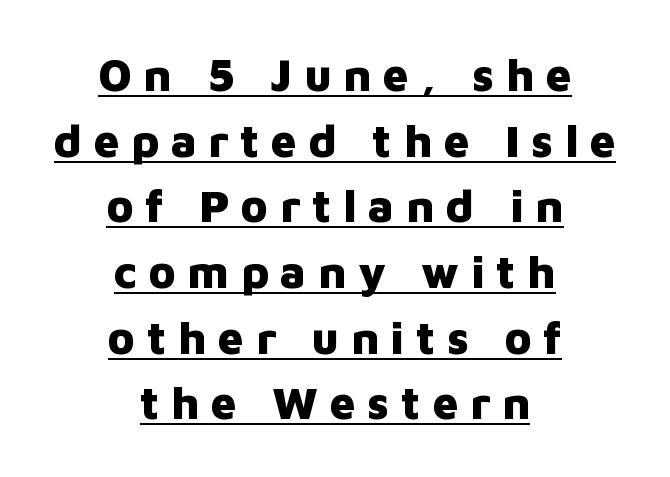
The image shows 45 px heavy sans-serif type, upright; set centered, normal line spacing (1.46x), unusually wide letter spacing (+0.26 em), underlined; low stroke contrast and a medium x-height.
